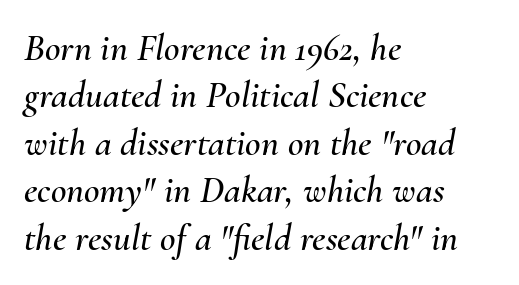
{"italic": "yes", "lean": "right", "slant_degrees": 10, "width": "normal", "stroke_contrast": "medium", "x_height": "small", "monospaced": "no", "underline": "no", "align": "left", "line_spacing": "normal", "line_spacing_ratio": 1.25, "letter_spacing": "normal", "letter_spacing_em": 0.0, "glyph_px": 38}
